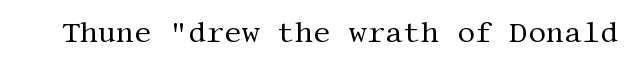
Decoration check: the copy has no underline. Style check: upright. A quiet, ordinary-to-light weight characterises the typeface. Short note: letters normally spaced.
